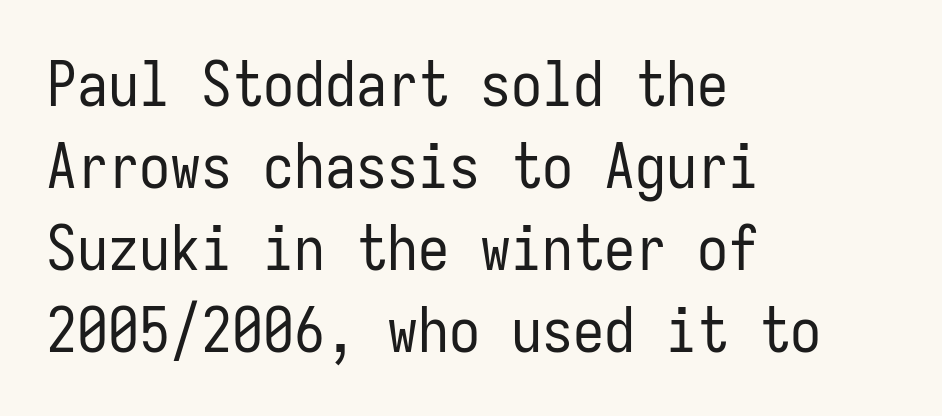
Q: Is the text bold? A: No.
Q: Is the text italic (slanted)? A: No, it is upright.
Q: Is the typeface a serif or a sans-serif typeface? A: Sans-serif.
Q: Is the text underlined? A: No.
Q: How is the paragraph aligned? A: Left-aligned.
Q: Is the spacing between letters normal or unusually wide? A: Normal.
Q: Is the spacing between lines tight, normal or loose? A: Normal.
Q: Width (condensed, normal, or wide)? A: Condensed.
Q: Stroke contrast? A: Low.
Q: x-height? A: Medium.
Q: Monospaced? A: Yes.
